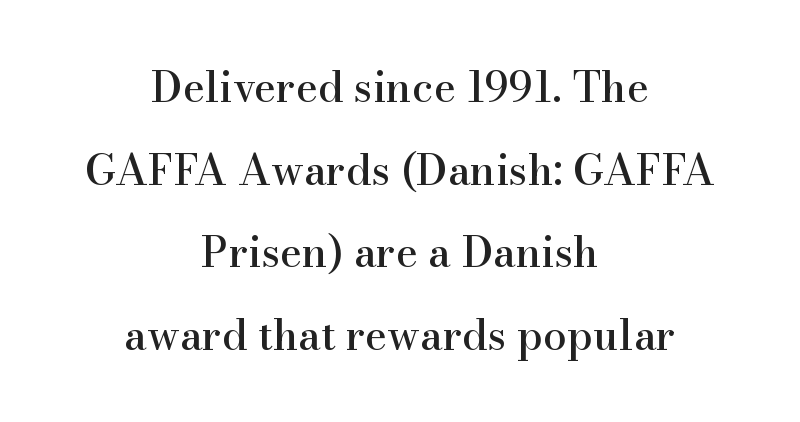
Serifs: yes, visible at the terminals of the letterforms. This rendering leaves character spacing at its baseline value. Regarding leading, the lines here are spaced well apart. A typesetter would call this proportional, since set widths differ per character. Which margin do the lines hug? Neither — every line sits in the middle.
